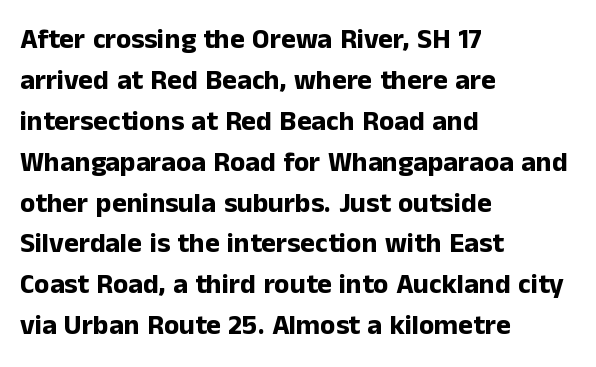
Between one letter and the next there's only the usual sliver of space. Beneath every word, the page is bare. If you drew a line through each stem, it would be perfectly vertical. Heavy-handed strokes throughout: this text is bold. The rendering uses natural spacing where letterforms have individual widths. Vertically, the passage feels balanced, rows spaced as you'd expect.
